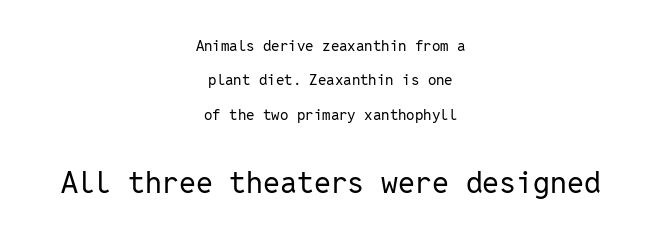
The lines are quadded center. What's the leading like? Stretched, with rows far apart. In this sample the second text group is rendered at the bigger scale. Observe the ordinary spacing: letters are neighbours, not strangers. Compared with a typical body face, this is equally light or lighter still.
